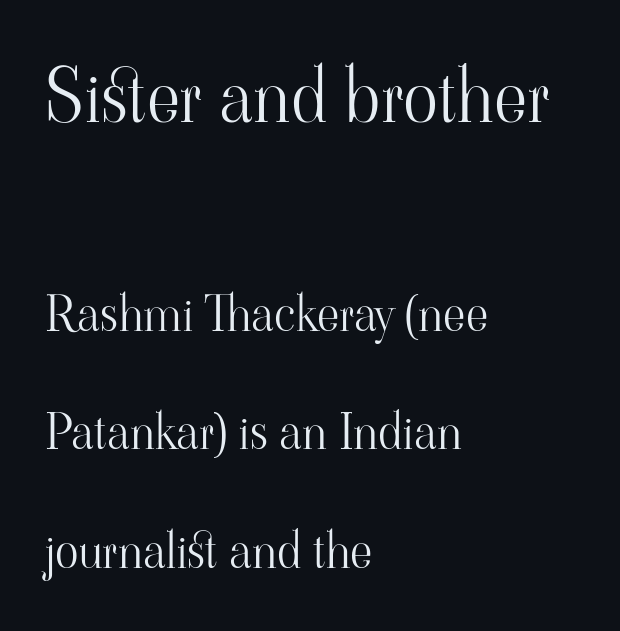
The image shows 73 px light serif type, upright; set left-aligned, loose line spacing (2.41x), normal letter spacing, not underlined; the first (top) block is 1.49x larger; high stroke contrast and a small x-height.
